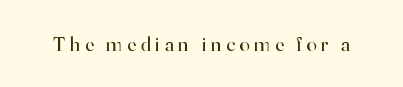
{"italic": "no", "bold": "no", "underline": "no", "letter_spacing": "wide", "letter_spacing_em": 0.22, "glyph_px": 21}
